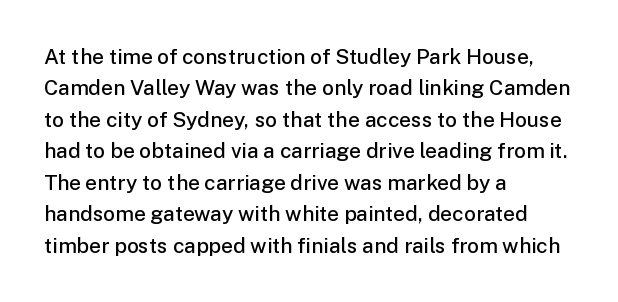
Q: Is the text bold? A: Semi-bold.
Q: Is the text italic (slanted)? A: No, it is upright.
Q: Is the text underlined? A: No.
Q: How is the paragraph aligned? A: Left-aligned.
Q: Is the spacing between letters normal or unusually wide? A: Normal.
Q: Is the spacing between lines tight, normal or loose? A: Normal.
